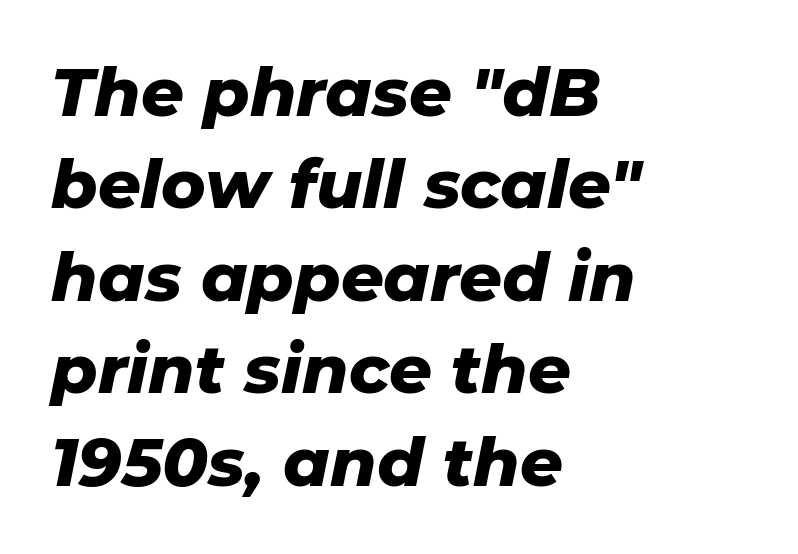
{"italic": "yes", "lean": "right", "slant_degrees": 11, "bold": "yes", "weight": "heavy", "width": "normal", "stroke_contrast": "low", "x_height": "medium", "monospaced": "no", "underline": "no", "align": "left", "line_spacing": "normal", "line_spacing_ratio": 1.38, "letter_spacing": "normal", "letter_spacing_em": 0.0, "glyph_px": 67}
